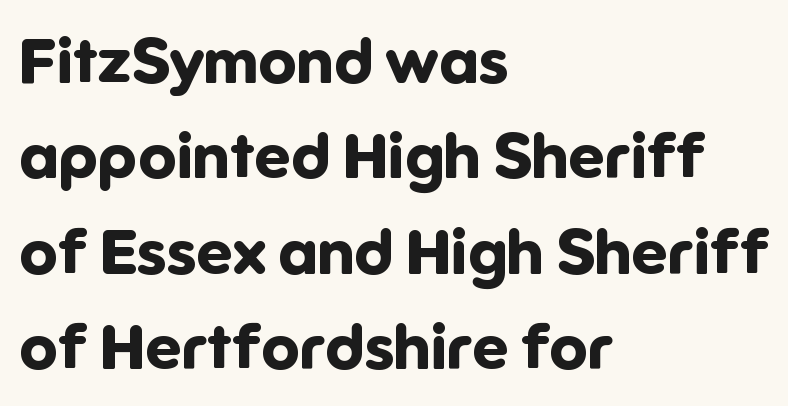
{"serif": "no", "italic": "no", "bold": "yes", "weight": "bold", "width": "normal", "stroke_contrast": "low", "x_height": "medium", "monospaced": "no", "underline": "no", "align": "left", "line_spacing": "normal", "line_spacing_ratio": 1.49, "letter_spacing": "normal", "letter_spacing_em": 0.0, "glyph_px": 64}
